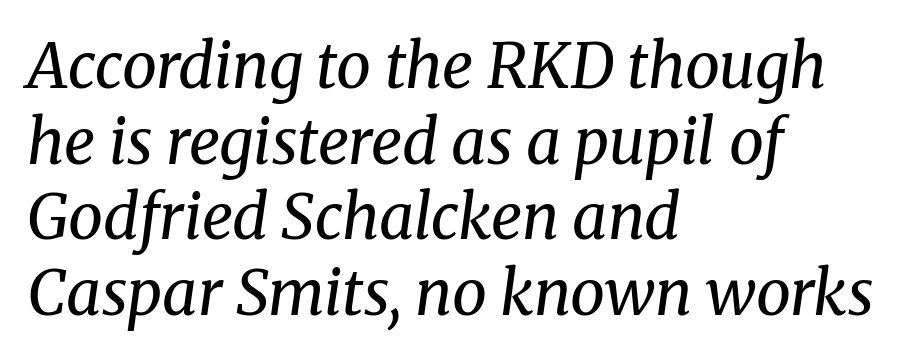
Q: Is the text bold? A: No.
Q: Is the text italic (slanted)? A: Yes, it leans right by about 8 degrees.
Q: Is the typeface a serif or a sans-serif typeface? A: Serif.
Q: Is the text underlined? A: No.
Q: How is the paragraph aligned? A: Left-aligned.
Q: Is the spacing between letters normal or unusually wide? A: Normal.
Q: Width (condensed, normal, or wide)? A: Normal.
Q: Stroke contrast? A: Medium.
Q: x-height? A: Medium.
Q: Monospaced? A: No.
